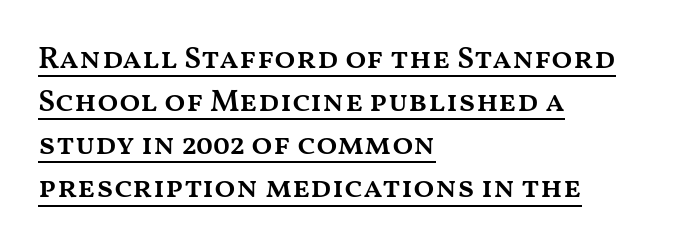
The image shows 31 px semibold, wide type, upright; set left-aligned, normal line spacing (1.39x), normal letter spacing, underlined; medium stroke contrast and a medium x-height.
